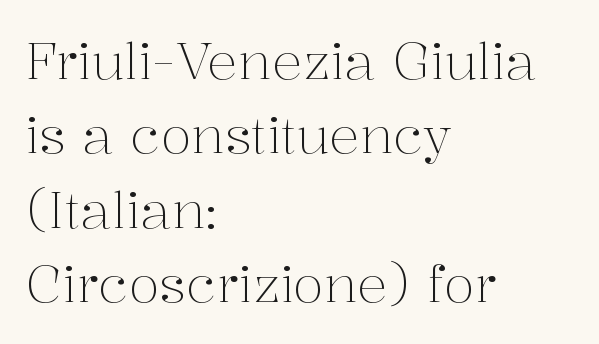
The image shows 51 px light serif type, upright; set left-aligned, normal line spacing (1.46x), normal letter spacing, not underlined; medium stroke contrast and a medium x-height.
